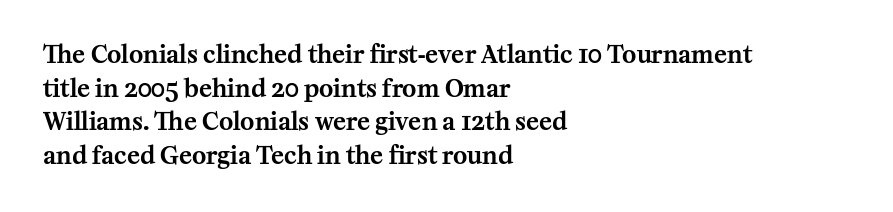
Q: Is the text italic (slanted)? A: No, it is upright.
Q: Is the text underlined? A: No.
Q: How is the paragraph aligned? A: Left-aligned.
Q: Is the spacing between letters normal or unusually wide? A: Normal.
Q: Is the spacing between lines tight, normal or loose? A: Normal.
